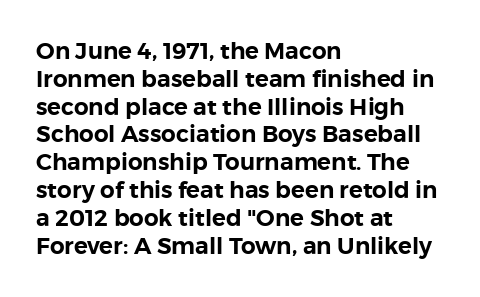
Q: Is the text italic (slanted)? A: No, it is upright.
Q: Is the text underlined? A: No.
Q: How is the paragraph aligned? A: Left-aligned.
Q: Is the spacing between letters normal or unusually wide? A: Normal.
